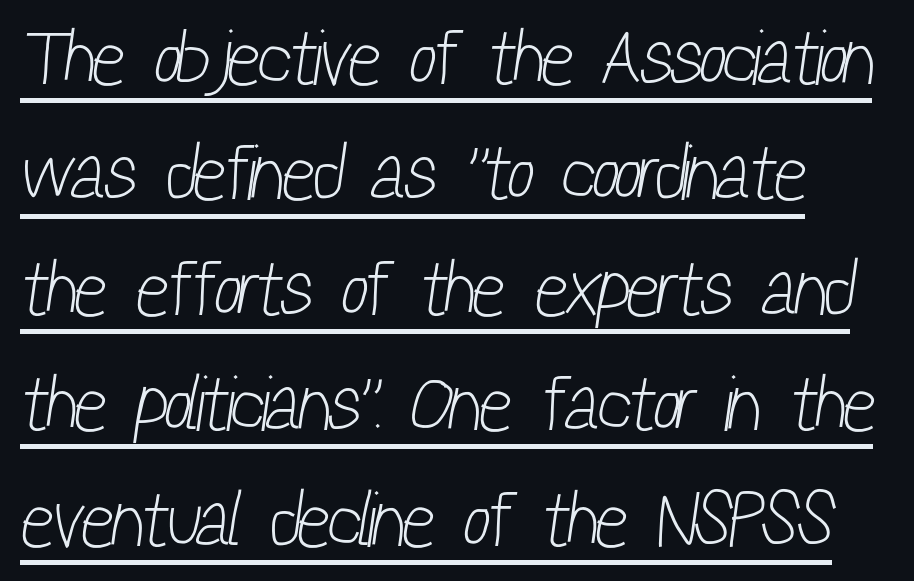
The image shows 78 px light, condensed sans-serif type; set left-aligned, normal line spacing (1.48x), normal letter spacing, underlined; low stroke contrast and a medium x-height.
